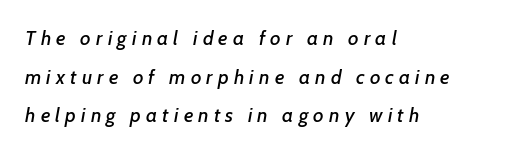
Looking at the ascenders, they clearly lean. What's the leading like? Stretched, with rows far apart. The passage shown has open, widely tracked lettering throughout. The compositor pushed each line to the left boundary.
